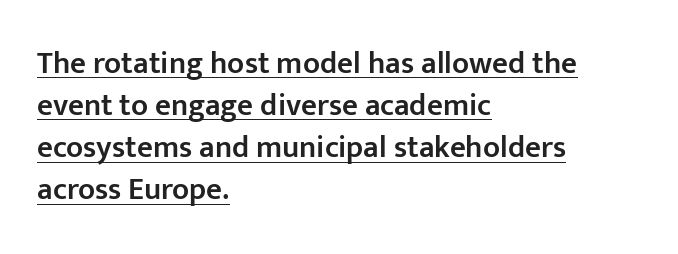
Q: Is the text bold? A: Semi-bold.
Q: Is the text italic (slanted)? A: No, it is upright.
Q: Is the typeface a serif or a sans-serif typeface? A: Sans-serif.
Q: Is the text underlined? A: Yes.
Q: How is the paragraph aligned? A: Left-aligned.
Q: Is the spacing between letters normal or unusually wide? A: Normal.
Q: Is the spacing between lines tight, normal or loose? A: Normal.
Q: Width (condensed, normal, or wide)? A: Normal.
Q: Stroke contrast? A: Low.
Q: x-height? A: Medium.
Q: Monospaced? A: No.
